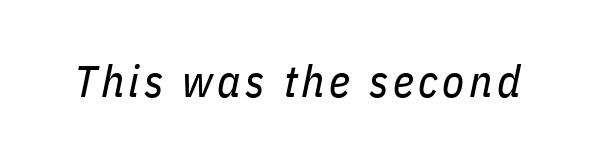
The image shows 45 px regular-weight, condensed type, italic (leaning right); set not underlined; low stroke contrast and a medium x-height.
